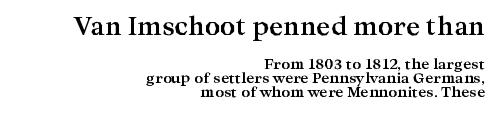
Weight: bold. Compared with typical paragraphs, the rows here are closer together. The string is rendered with underlining switched off. What stands out about the letter spacing? Nothing — it is the standard amount.
